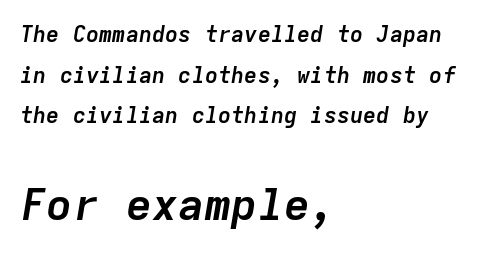
Q: Is the text bold? A: Yes.
Q: Is the text italic (slanted)? A: Yes, it leans right by about 9 degrees.
Q: Is the text underlined? A: No.
Q: How is the paragraph aligned? A: Left-aligned.
Q: Is the spacing between letters normal or unusually wide? A: Normal.
Q: Which block of text is set in a larger size, the first (top) or the second (bottom)? A: The second (bottom) one.
Q: Width (condensed, normal, or wide)? A: Normal.
Q: Stroke contrast? A: Low.
Q: x-height? A: Medium.
Q: Monospaced? A: Yes.
